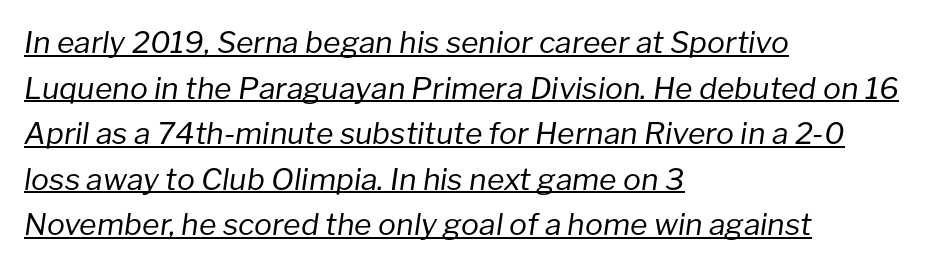
The image shows 30 px regular-weight type, italic (leaning right); set left-aligned, normal line spacing (1.52x), normal letter spacing, underlined; low stroke contrast and a medium x-height.
